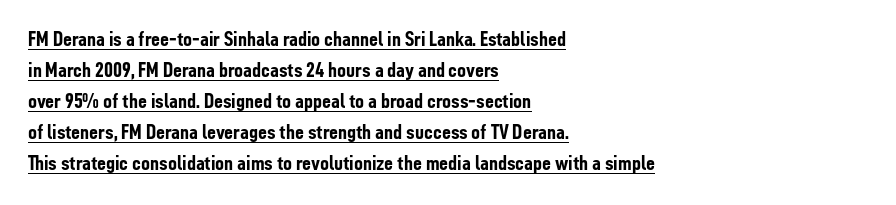
What stands out about the letter spacing? Nothing — it is the standard amount. Does the weight exceed regular? Yes, all the way to bold. In CSS terms this would be text-align: left. Is there any slant? The stems are plumb. The passage shown stacks its lines at a standard gap.
